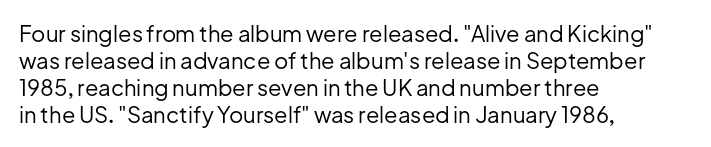
Q: Is the text bold? A: No.
Q: Is the text italic (slanted)? A: No, it is upright.
Q: Is the text underlined? A: No.
Q: How is the paragraph aligned? A: Left-aligned.
Q: Is the spacing between letters normal or unusually wide? A: Normal.
